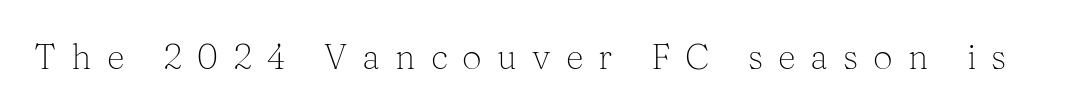
The image shows 35 px light serif type, upright; set unusually wide letter spacing (+0.43 em), not underlined; medium stroke contrast and a medium x-height.
